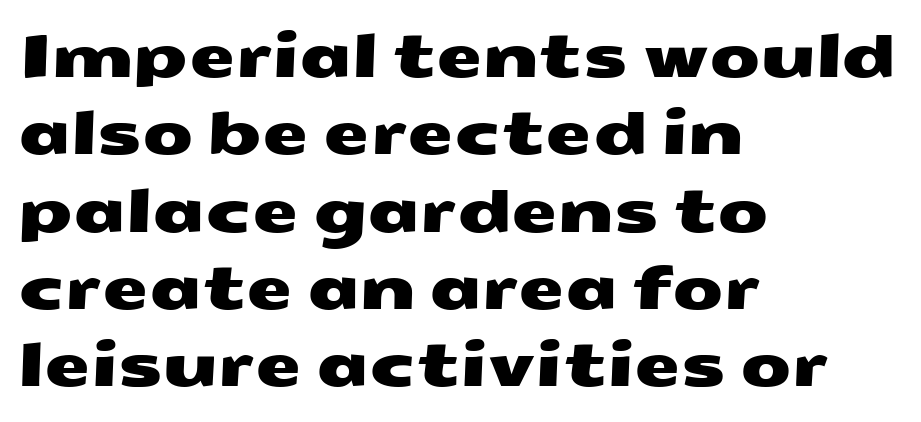
Q: Is the typeface a serif or a sans-serif typeface? A: Sans-serif.
Q: Is the text underlined? A: No.
Q: How is the paragraph aligned? A: Left-aligned.
Q: Is the spacing between letters normal or unusually wide? A: Normal.
Q: Is the spacing between lines tight, normal or loose? A: Normal.
Q: Width (condensed, normal, or wide)? A: Wide.
Q: Stroke contrast? A: Medium.
Q: x-height? A: Medium.
Q: Monospaced? A: No.
